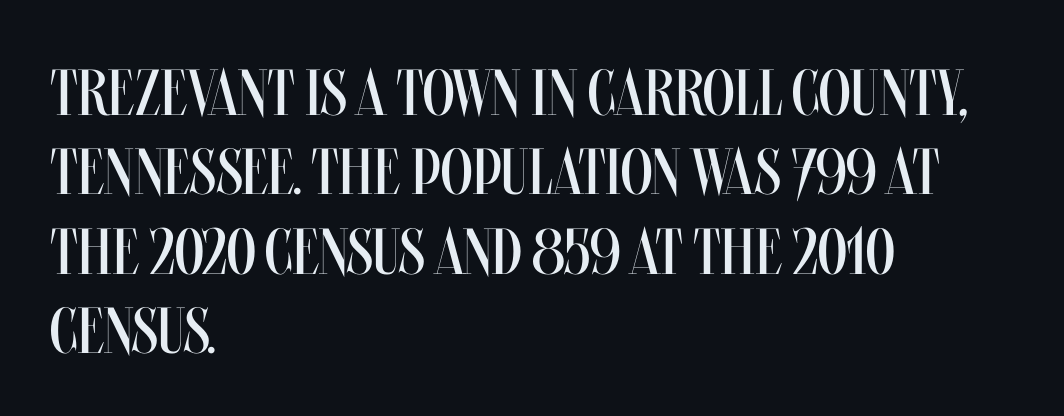
Q: Is the text bold? A: No.
Q: Is the text italic (slanted)? A: No, it is upright.
Q: Is the text underlined? A: No.
Q: How is the paragraph aligned? A: Left-aligned.
Q: Is the spacing between letters normal or unusually wide? A: Normal.
Q: Width (condensed, normal, or wide)? A: Condensed.
Q: Stroke contrast? A: Medium.
Q: x-height? A: Large.
Q: Monospaced? A: No.
